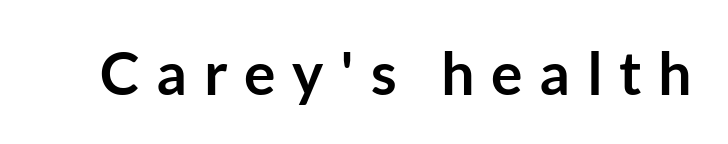
Q: Is the text bold? A: Yes.
Q: Is the text italic (slanted)? A: No, it is upright.
Q: Is the typeface a serif or a sans-serif typeface? A: Sans-serif.
Q: Is the text underlined? A: No.
Q: Is the spacing between letters normal or unusually wide? A: Unusually wide.
Q: Width (condensed, normal, or wide)? A: Normal.
Q: Stroke contrast? A: Low.
Q: x-height? A: Medium.
Q: Monospaced? A: No.
